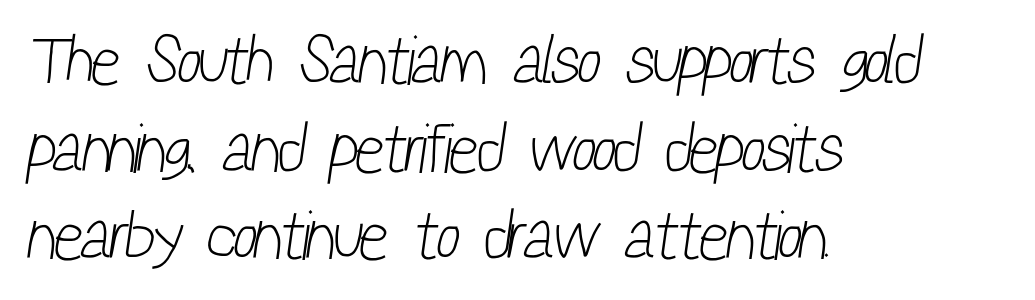
The image shows 69 px light, condensed sans-serif type; set left-aligned, normal line spacing (1.27x), normal letter spacing, not underlined; low stroke contrast and a medium x-height.
